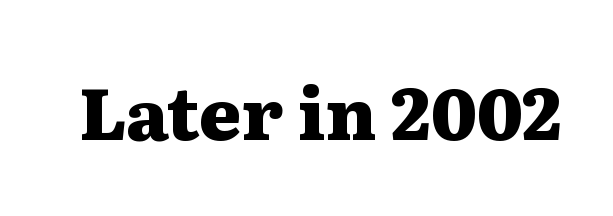
The image shows 72 px heavy, wide serif type, upright; set normal letter spacing, not underlined; medium stroke contrast and a medium x-height.
